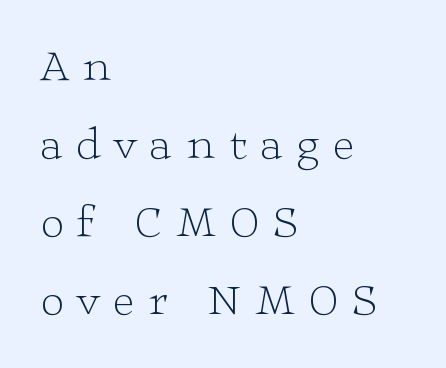
The image shows 45 px light, wide serif type, upright; set left-aligned, line spacing 1.73x, unusually wide letter spacing (+0.31 em), not underlined; low stroke contrast and a medium x-height.
